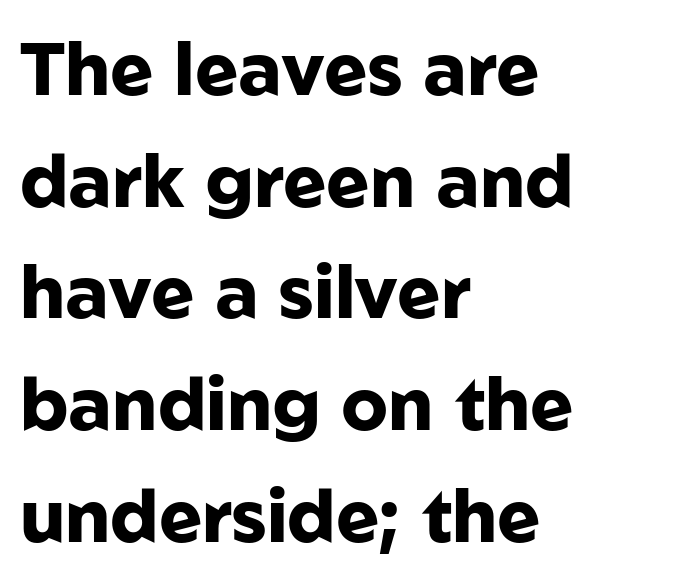
Where is the straight margin? On the left. Look at the bottom of the vertical strokes: they stop flat, with no serifs. Leading matches the norm, producing a regular column. In terms of letterspacing, this is plain default setting. The strip under each line holds only bare page.
